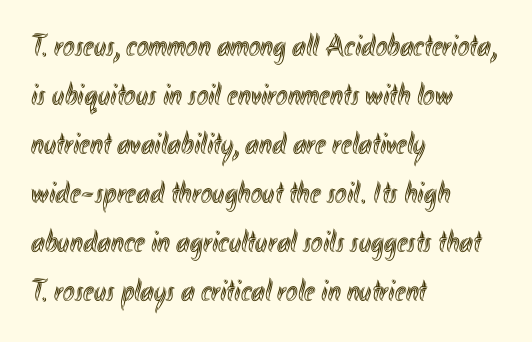
{"width": "condensed", "x_height": "small", "monospaced": "no", "underline": "no", "align": "left", "line_spacing": "normal", "line_spacing_ratio": 1.58, "letter_spacing": "normal", "letter_spacing_em": 0.0, "glyph_px": 31}
